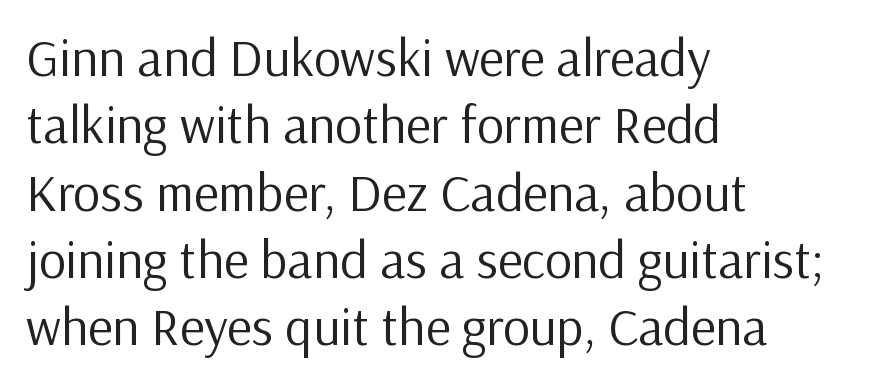
Beneath every word, the page is bare. Is this a heavy cut? Hardly; it is regular or lighter. Ascenders rise straight up at ninety degrees. Note the varied advance widths — an 'i' is clearly narrower than an 'm'.
